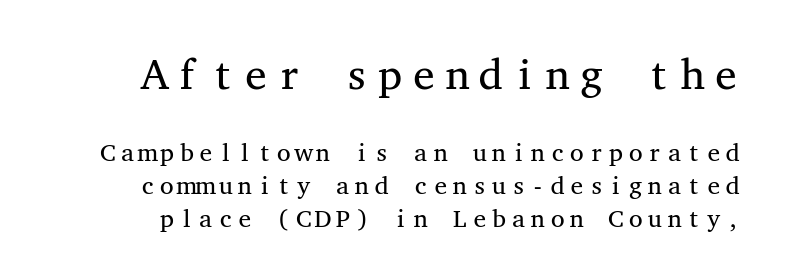
The image shows 43 px regular-weight, wide serif type, upright, monospaced; set normal line spacing (1.32x), normal letter spacing, not underlined; the first (top) block is 1.72x larger; medium stroke contrast and a medium x-height.
